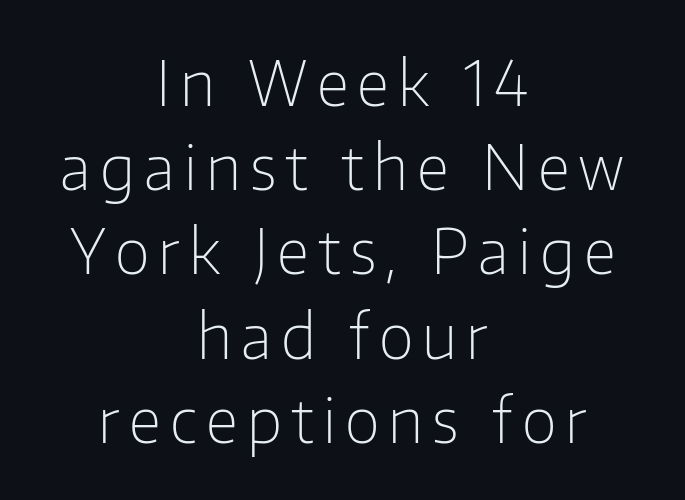
The image shows 61 px light sans-serif type, upright; set centered, normal line spacing (1.38x), not underlined; low stroke contrast and a medium x-height.
